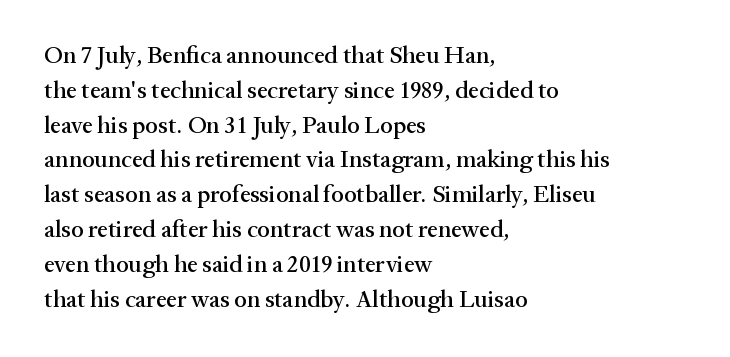
This sample keeps an unexceptional amount of space between lines. These lines keep a tight, regular rhythm from letter to letter. Every stem runs plumb, perpendicular to the baseline. Reading down the block, your eye returns to a fixed left position each line. The string is rendered with underlining switched off.
